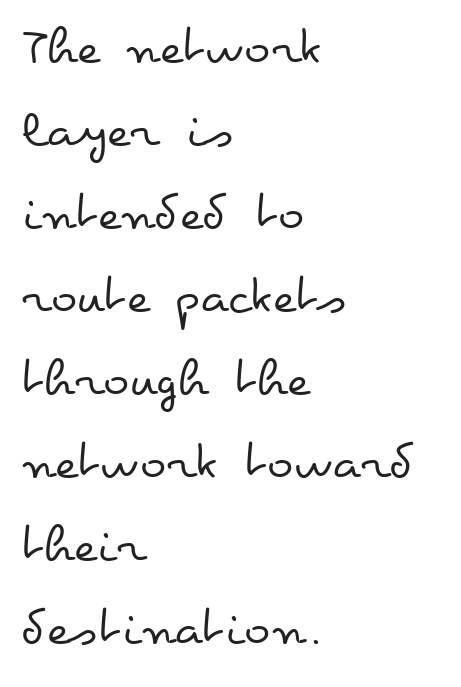
The image shows 55 px regular-weight, wide type, upright; set left-aligned, normal line spacing (1.51x), normal letter spacing, not underlined; low stroke contrast and a small x-height.
